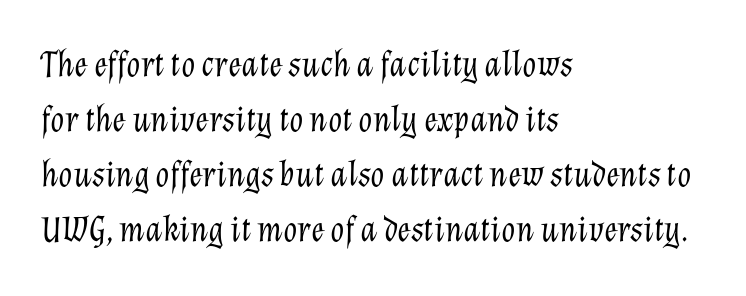
You could not count columns in this text — the font is proportionally spaced. Does the lettering tilt? It does — this is italic. The lines in this sample share a left origin and differ only in where they stop. Quick note: underline off.
